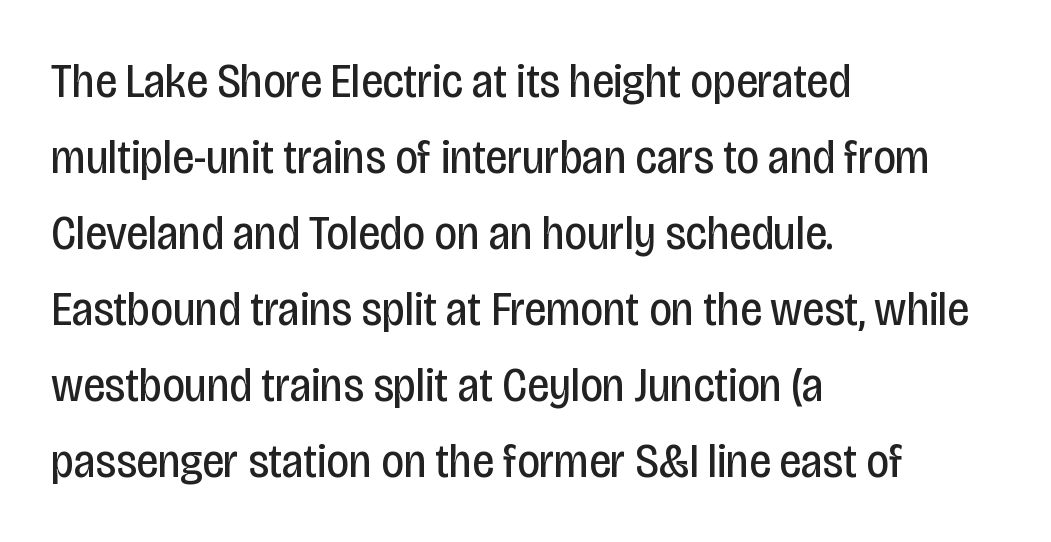
Q: Is the text bold? A: No.
Q: Is the text italic (slanted)? A: No, it is upright.
Q: Is the typeface a serif or a sans-serif typeface? A: Sans-serif.
Q: Is the text underlined? A: No.
Q: How is the paragraph aligned? A: Left-aligned.
Q: Is the spacing between letters normal or unusually wide? A: Normal.
Q: Is the spacing between lines tight, normal or loose? A: Normal.
Q: Width (condensed, normal, or wide)? A: Condensed.
Q: Stroke contrast? A: Low.
Q: x-height? A: Large.
Q: Monospaced? A: No.
